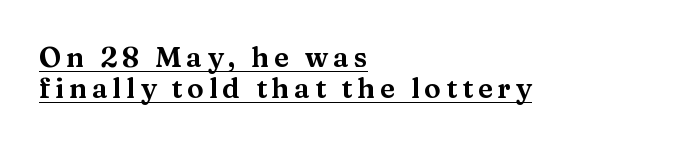
Spacing verdict: proportional, widths tailored to each character. The block of text is dense from top to bottom, with scant space between rows. A typesetter would mark this as roman, not italic. The words here are underlined. You can tell from the footed stems that serif type was used.
